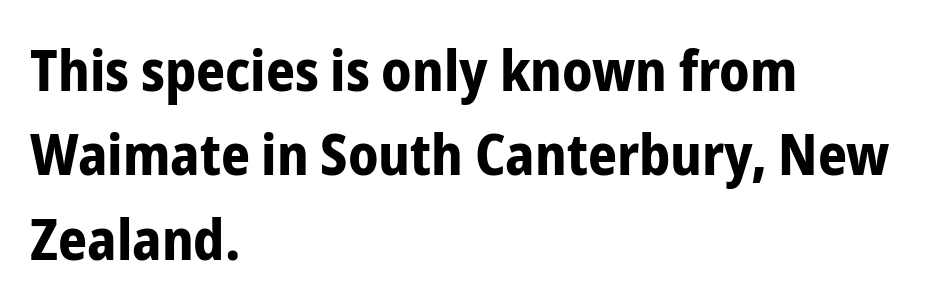
The axis of the letterforms is exactly vertical. Caption: multi-line text, flush left, ragged right. Students, note that the glyphs here touch the page at normal intervals. Honestly, the row spacing looks completely unremarkable.
